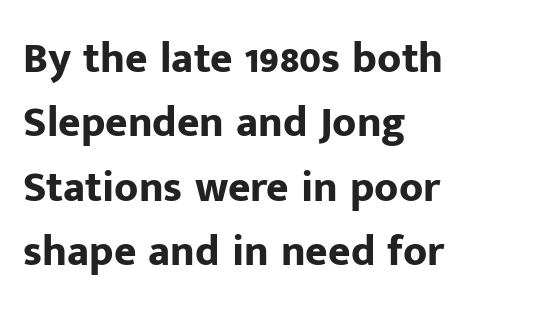
Note: no serifs on the glyphs. Rows of type keep a routine distance in the vertical direction. Every stem runs plumb, perpendicular to the baseline. The sample has been set heavy, in full bold. Underlining? Definitely not there. Here the designer chose a conventional face with non-uniform glyph widths.
